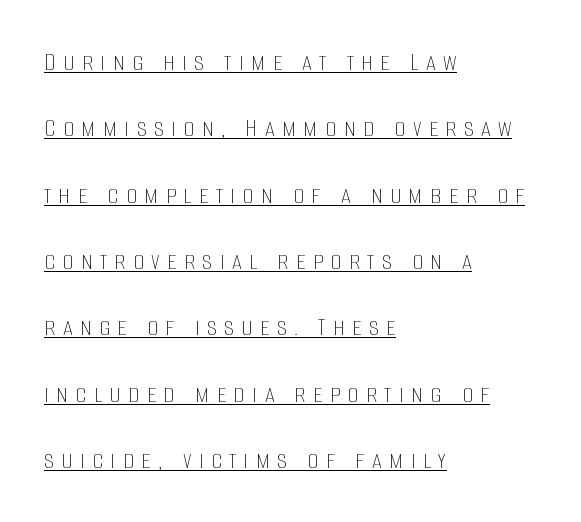
The rendered words wear a rule along their underside. The specimen reads as upright at a glance. The typesetter chose a ragged-right arrangement here. Tracking value appears strongly positive — letters spread wide.
